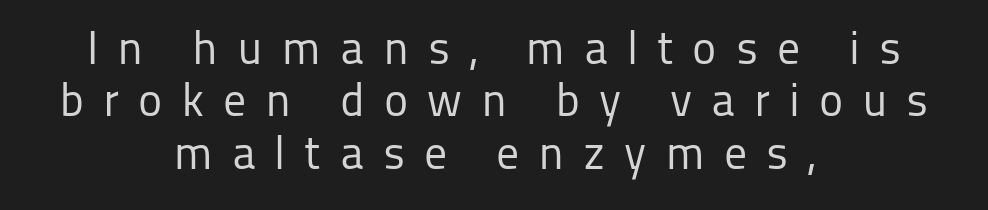
{"serif": "no", "italic": "no", "bold": "no", "weight": "regular", "width": "normal", "stroke_contrast": "low", "x_height": "medium", "monospaced": "no", "underline": "no", "align": "center", "line_spacing": "tight", "line_spacing_ratio": 1.14, "letter_spacing": "wide", "letter_spacing_em": 0.41, "glyph_px": 46}
